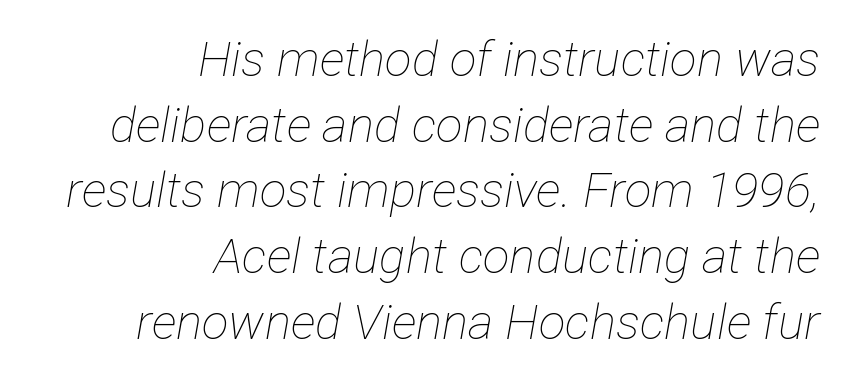
Q: Is the text bold? A: No.
Q: Is the text italic (slanted)? A: Yes, it leans right by about 12 degrees.
Q: Is the text underlined? A: No.
Q: How is the paragraph aligned? A: Right-aligned.
Q: Is the spacing between letters normal or unusually wide? A: Normal.
Q: Is the spacing between lines tight, normal or loose? A: Normal.
Q: Width (condensed, normal, or wide)? A: Condensed.
Q: Stroke contrast? A: Low.
Q: x-height? A: Medium.
Q: Monospaced? A: No.
